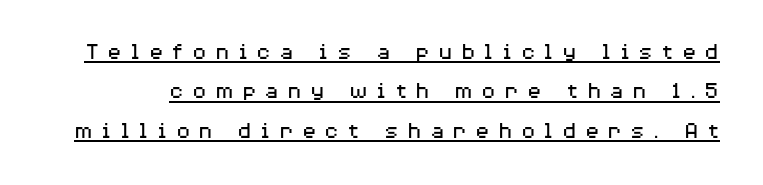
The image shows 24 px text type, upright; set normal line spacing (1.64x), unusually wide letter spacing (+0.34 em), underlined.
